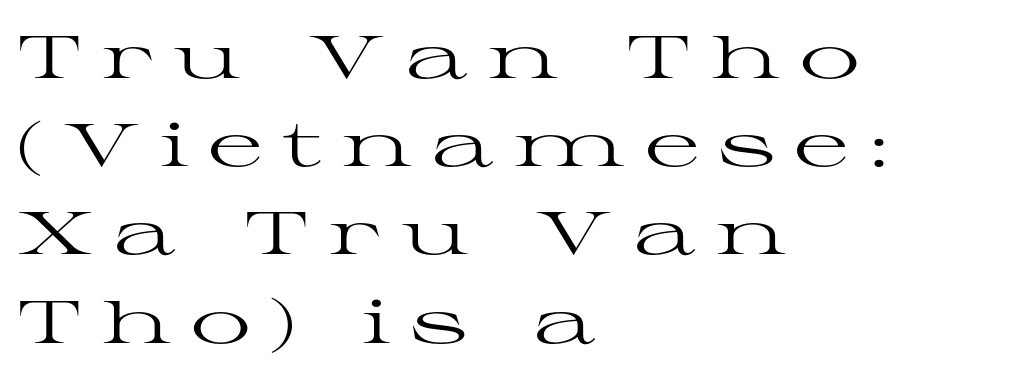
The letters stand straight up with perfectly vertical stems. The text block is weighted toward the left margin, trailing off unevenly rightward. The face used here is proportionally spaced, like ordinary book or web type. Spacing between characters has been opened up far beyond the box default. The strokes are not fattened; the text isn't bold.
